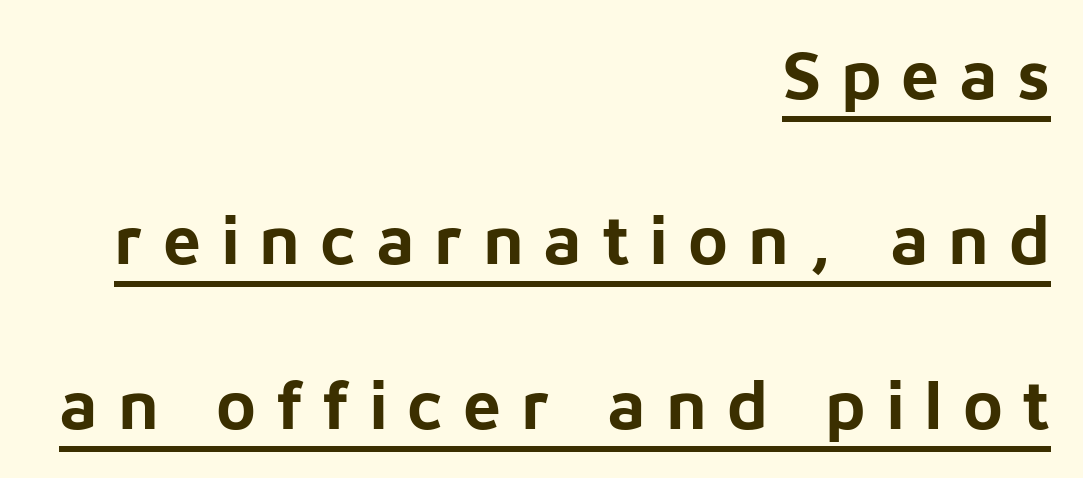
The image shows 68 px bold sans-serif type, upright; set right-aligned, loose line spacing (2.43x), unusually wide letter spacing (+0.29 em), underlined; low stroke contrast and a medium x-height.
